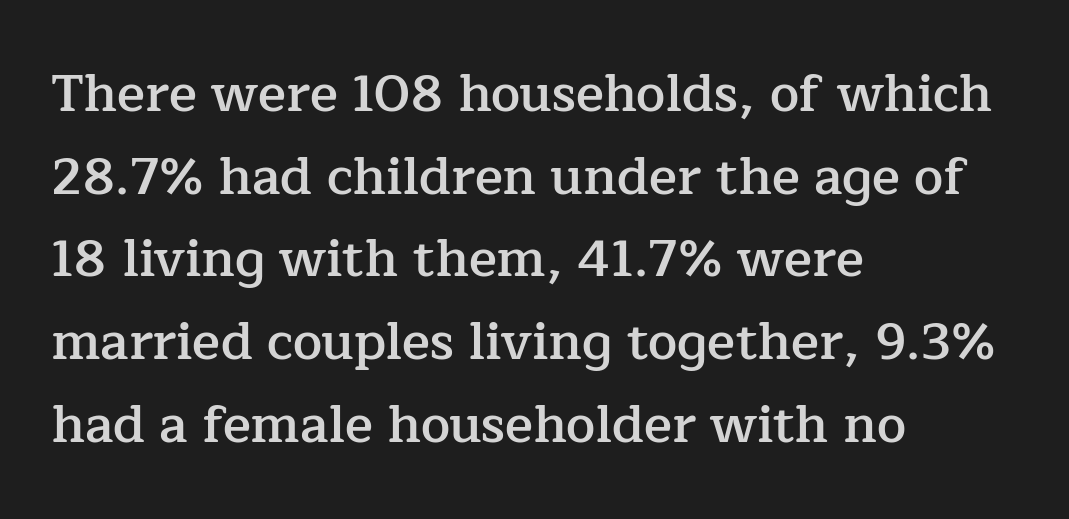
Q: Is the text bold? A: Semi-bold.
Q: Is the text italic (slanted)? A: No, it is upright.
Q: Is the typeface a serif or a sans-serif typeface? A: Serif.
Q: Is the text underlined? A: No.
Q: How is the paragraph aligned? A: Left-aligned.
Q: Is the spacing between letters normal or unusually wide? A: Normal.
Q: Is the spacing between lines tight, normal or loose? A: Normal.
Q: Width (condensed, normal, or wide)? A: Normal.
Q: Stroke contrast? A: Low.
Q: x-height? A: Medium.
Q: Monospaced? A: No.
